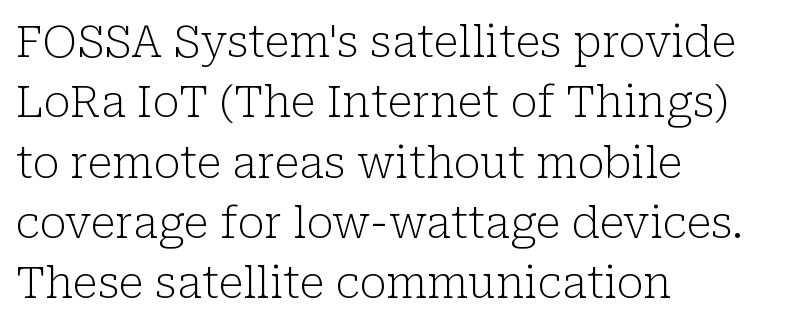
Standard letterfit; no display-style spreading of the glyphs. This sample keeps an unexceptional amount of space between lines. Posture: straight, roman, zero tilt. The letters advance in unequal steps, a hallmark of proportional type. The strip under each line holds only bare page. The lines in this sample share a left origin and differ only in where they stop.
